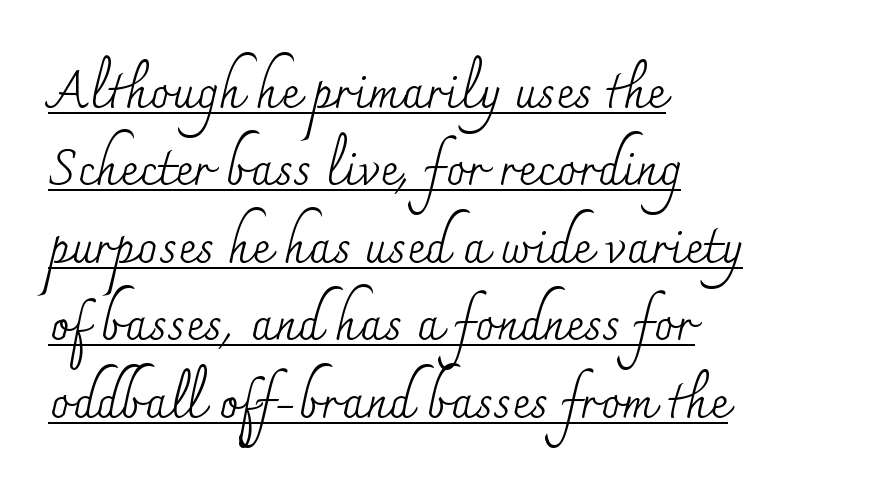
Q: Is the text bold? A: No.
Q: Is the text italic (slanted)? A: Yes.
Q: Is the typeface a serif or a sans-serif typeface? A: Serif.
Q: Is the text underlined? A: Yes.
Q: How is the paragraph aligned? A: Left-aligned.
Q: Is the spacing between letters normal or unusually wide? A: Normal.
Q: Is the spacing between lines tight, normal or loose? A: Normal.
Q: Width (condensed, normal, or wide)? A: Normal.
Q: Stroke contrast? A: Medium.
Q: x-height? A: Small.
Q: Monospaced? A: No.
